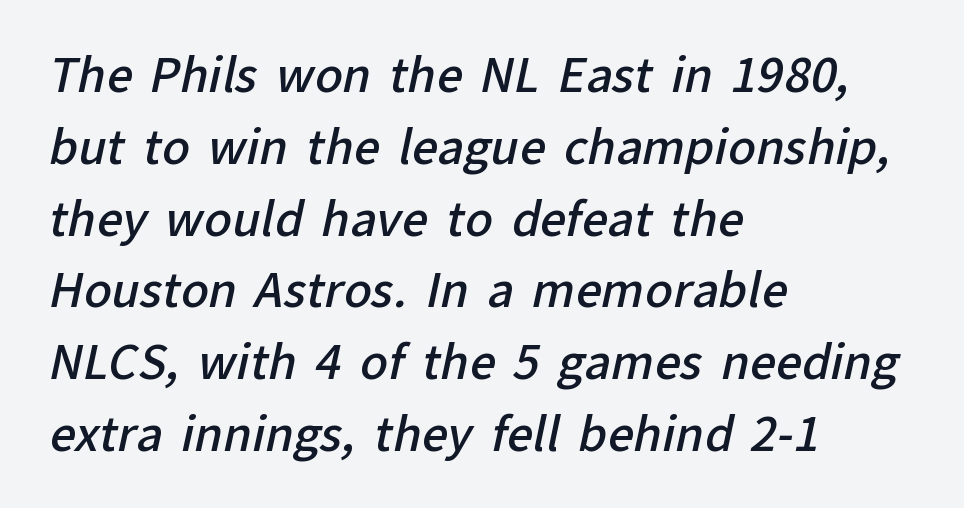
{"serif": "no", "bold": "semi", "weight": "semibold", "width": "normal", "stroke_contrast": "low", "x_height": "medium", "monospaced": "no", "underline": "no", "align": "left", "line_spacing": "normal", "line_spacing_ratio": 1.56, "letter_spacing": "normal", "letter_spacing_em": 0.0, "glyph_px": 46}
